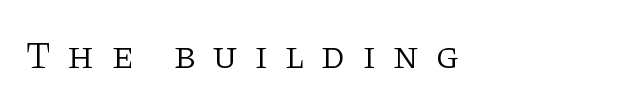
Nothing heavy about these letters — not bold at all. Stroke terminals: seriffed. The face used here is rendered with a markedly widened letterfit. Beneath every word, the page is bare. Does the lettering tilt? It doesn't — this is upright.
